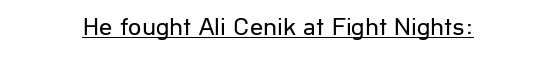
Q: Is the text bold? A: No.
Q: Is the text italic (slanted)? A: No, it is upright.
Q: Is the text underlined? A: Yes.
Q: How is the paragraph aligned? A: Centered.
Q: Is the spacing between letters normal or unusually wide? A: Normal.
